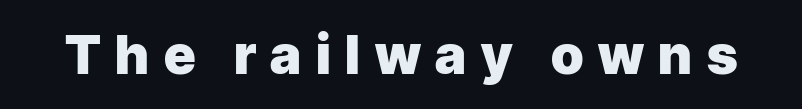
Q: Is the text bold? A: Yes.
Q: Is the text italic (slanted)? A: No, it is upright.
Q: Is the typeface a serif or a sans-serif typeface? A: Sans-serif.
Q: Is the text underlined? A: No.
Q: Is the spacing between letters normal or unusually wide? A: Unusually wide.
Q: Width (condensed, normal, or wide)? A: Normal.
Q: Stroke contrast? A: Low.
Q: x-height? A: Medium.
Q: Monospaced? A: No.
